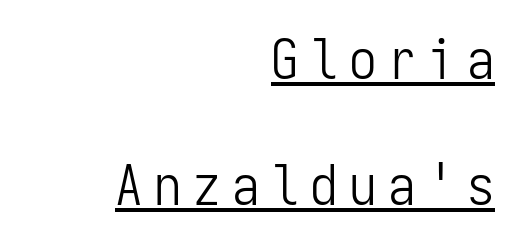
{"serif": "no", "italic": "no", "bold": "no", "weight": "light", "width": "condensed", "stroke_contrast": "low", "x_height": "medium", "monospaced": "yes", "underline": "yes", "align": "right", "line_spacing": "loose", "line_spacing_ratio": 2.3, "letter_spacing": "wide", "letter_spacing_em": 0.21, "glyph_px": 55}
